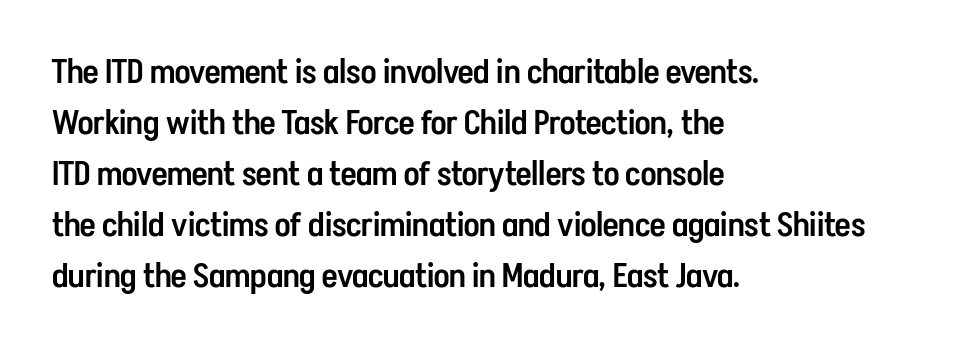
The image shows 34 px semibold, condensed sans-serif type, upright; set left-aligned, normal line spacing (1.5x), normal letter spacing, not underlined; low stroke contrast and a medium x-height.
